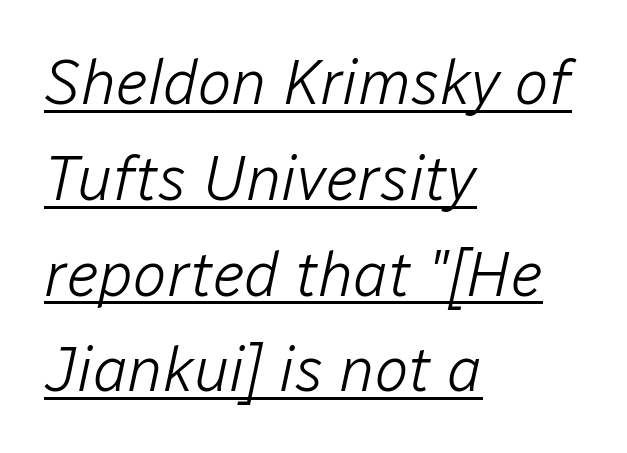
{"italic": "yes", "lean": "right", "slant_degrees": 12, "bold": "no", "weight": "light", "width": "normal", "stroke_contrast": "low", "x_height": "medium", "monospaced": "no", "underline": "yes", "align": "left", "line_spacing": "normal", "line_spacing_ratio": 1.52, "letter_spacing": "normal", "letter_spacing_em": 0.0, "glyph_px": 63}
